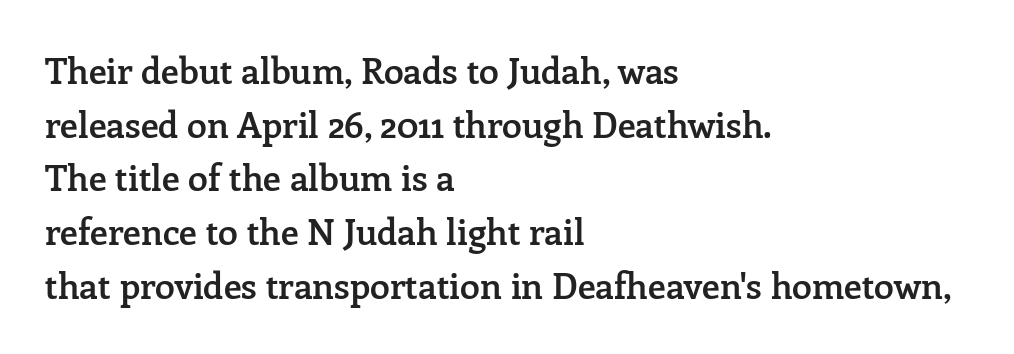
The text block is weighted toward the left margin, trailing off unevenly rightward. You can tell from the footed stems that serif type was used. These lines carry some extra weight — a demibold, not a full bold. The letters advance in unequal steps, a hallmark of proportional type. Is there much room between lines? A standard amount, neither cramped nor airy. Check under the words: just untouched page.
